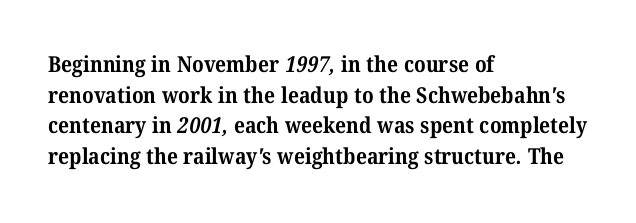
{"bold": "yes", "underline": "no", "align": "left", "line_spacing": "normal", "line_spacing_ratio": 1.39, "letter_spacing": "normal", "letter_spacing_em": 0.0, "glyph_px": 22}
